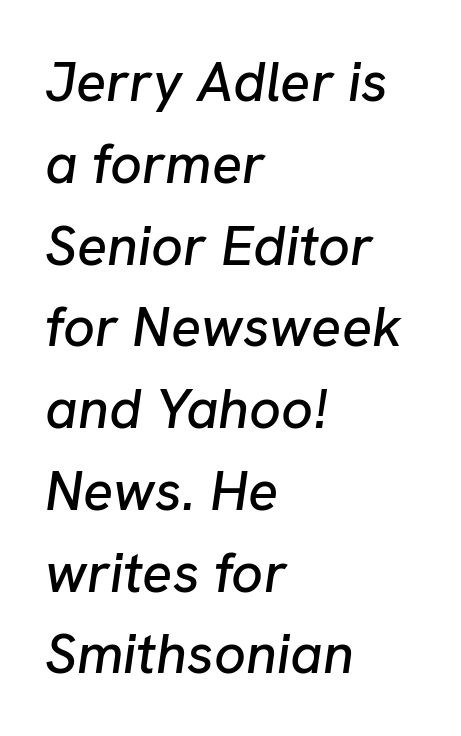
{"italic": "yes", "lean": "right", "slant_degrees": 8, "width": "normal", "stroke_contrast": "low", "x_height": "medium", "monospaced": "no", "underline": "no", "align": "left", "line_spacing": "normal", "line_spacing_ratio": 1.46, "letter_spacing": "normal", "letter_spacing_em": 0.0, "glyph_px": 56}
